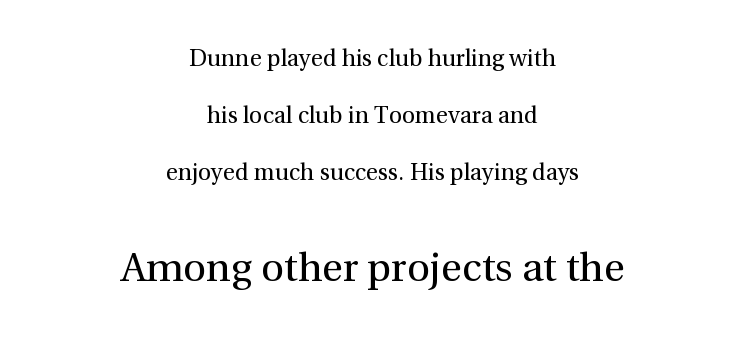
The passage is arranged like a title page — every line centered. The type sits square on the baseline with zero lean. Examine the stroke ends and you'll spot serifs. Descenders are the only things crossing below the line. These lines stand farther apart than default settings would place them. The later block is typeset at a bigger size than the earlier block.
